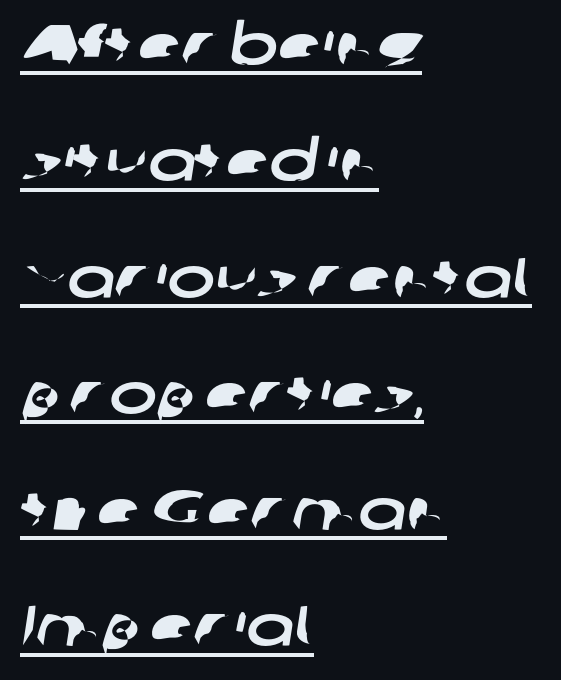
{"serif": "no", "width": "wide", "stroke_contrast": "low", "x_height": "medium", "monospaced": "no", "underline": "yes", "align": "left", "line_spacing": "loose", "line_spacing_ratio": 2.04, "letter_spacing": "normal", "letter_spacing_em": 0.0, "glyph_px": 57}
